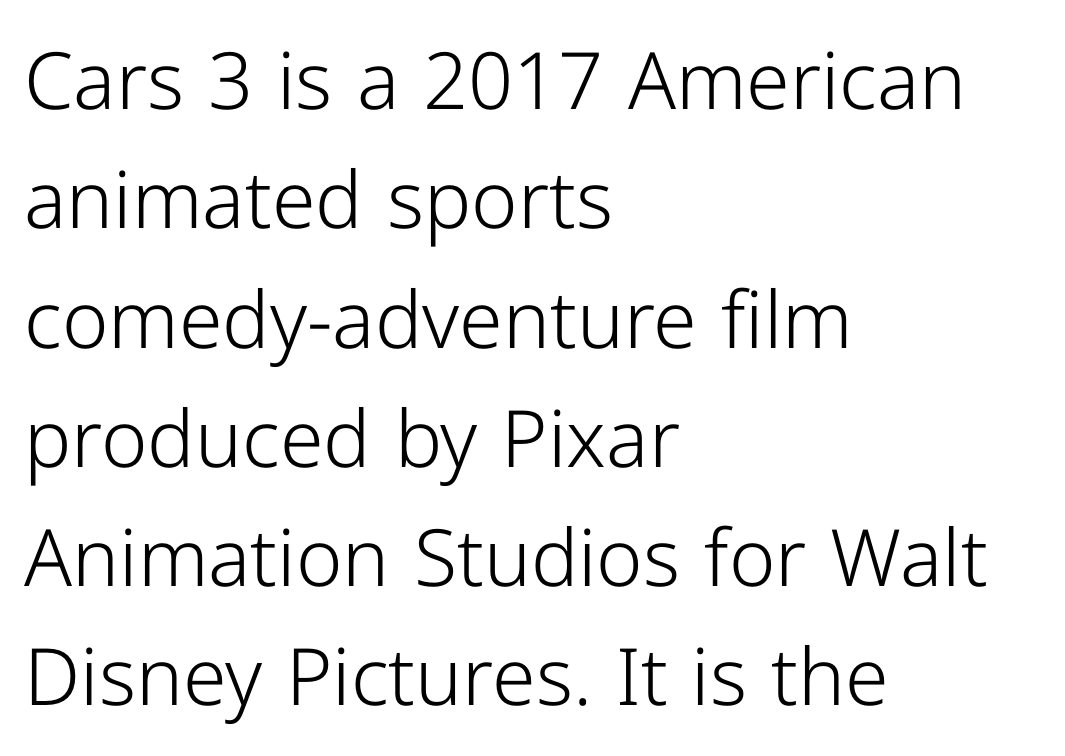
Q: Is the text bold? A: No.
Q: Is the text italic (slanted)? A: No, it is upright.
Q: Is the typeface a serif or a sans-serif typeface? A: Sans-serif.
Q: Is the text underlined? A: No.
Q: How is the paragraph aligned? A: Left-aligned.
Q: Is the spacing between letters normal or unusually wide? A: Normal.
Q: Is the spacing between lines tight, normal or loose? A: Normal.
Q: Width (condensed, normal, or wide)? A: Normal.
Q: Stroke contrast? A: Low.
Q: x-height? A: Medium.
Q: Monospaced? A: No.
